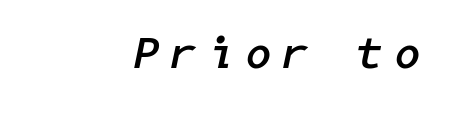
The image shows 46 px semibold type, italic (leaning right); set right-aligned, unusually wide letter spacing (+0.26 em), not underlined; low stroke contrast and a medium x-height.
